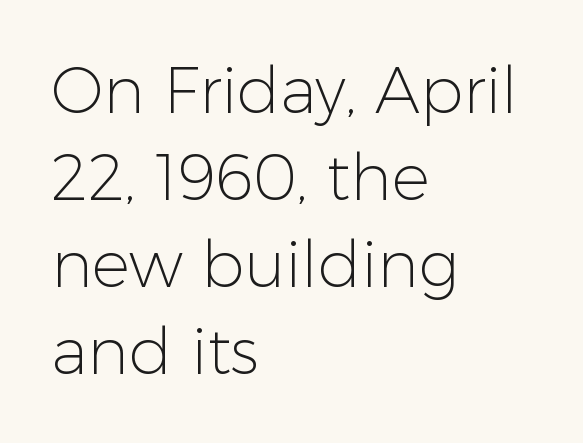
The image shows 64 px light sans-serif type, upright; set left-aligned, normal line spacing (1.36x), normal letter spacing, not underlined; low stroke contrast and a medium x-height.
